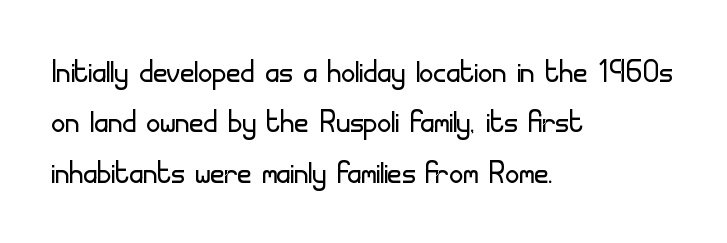
Q: Is the text bold? A: No.
Q: Is the text italic (slanted)? A: No, it is upright.
Q: Is the typeface a serif or a sans-serif typeface? A: Sans-serif.
Q: Is the text underlined? A: No.
Q: How is the paragraph aligned? A: Left-aligned.
Q: Is the spacing between letters normal or unusually wide? A: Normal.
Q: Is the spacing between lines tight, normal or loose? A: Normal.
Q: Width (condensed, normal, or wide)? A: Normal.
Q: Stroke contrast? A: Low.
Q: x-height? A: Small.
Q: Monospaced? A: No.
